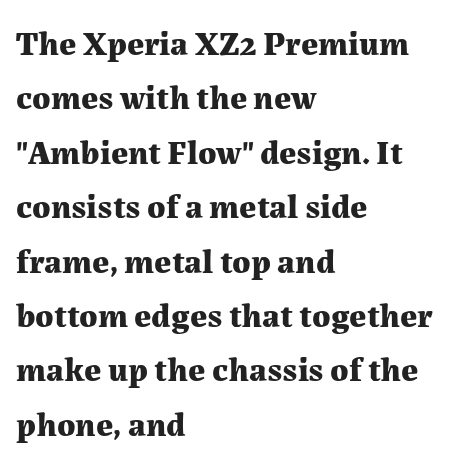
The baseline area is clear. Heavy-handed strokes throughout: this text is bold. Check where the strokes stop: tiny serifs finish them off. Compared with a centered layout, this one pins lines to the left instead. Posture: vertical. Each word holds together tightly as a unit, with standard inter-letter gaps.
